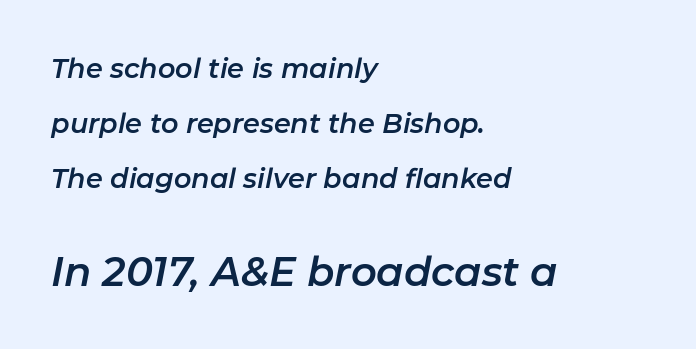
Descenders hang freely into open space. Does extra space separate the letters? No, they use regular spacing. Reading down the column, the eye jumps a long way to each next line. Horizontal alignment here is leftward, the default for most running prose. The rendering uses natural spacing where letterforms have individual widths. You get the small type first, then a jump to larger type.
